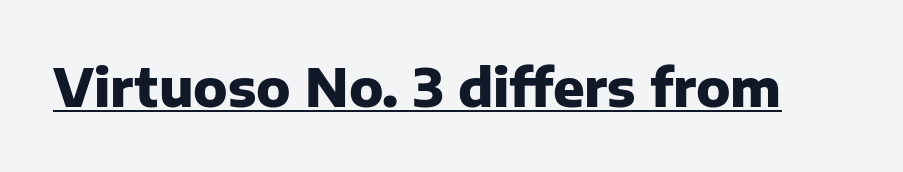
The image shows 52 px heavy sans-serif type, upright; set normal letter spacing, underlined; low stroke contrast and a medium x-height.
